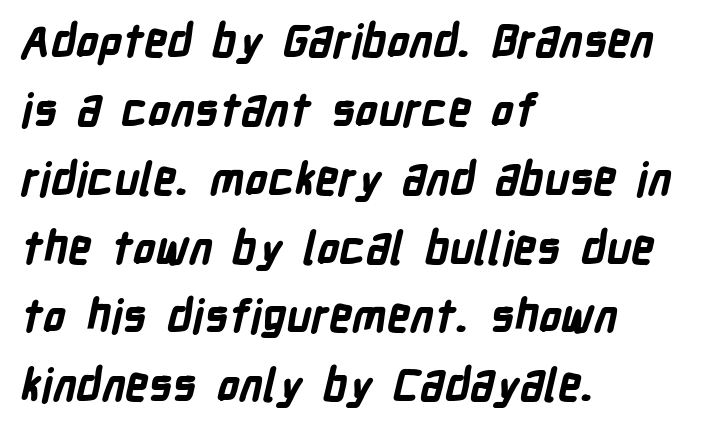
Here the designer chose a conventional face with non-uniform glyph widths. One glance says typical: line gaps are just what's usual. The lines in this sample share a left origin and differ only in where they stop. The type is set solid horizontally, with unmodified tracking.
